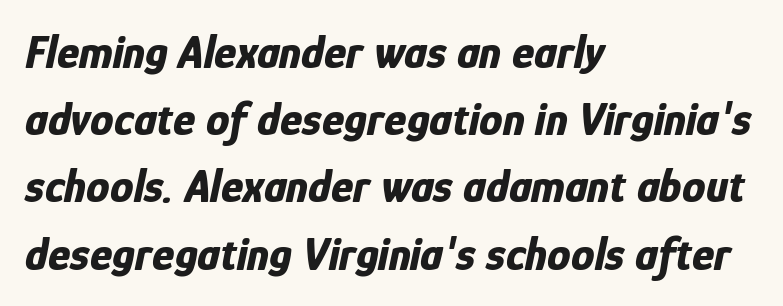
{"italic": "yes", "lean": "right", "slant_degrees": 12, "bold": "yes", "weight": "bold", "width": "condensed", "stroke_contrast": "low", "x_height": "medium", "monospaced": "no", "underline": "no", "align": "left", "line_spacing": "normal", "line_spacing_ratio": 1.43, "letter_spacing": "normal", "letter_spacing_em": 0.0, "glyph_px": 47}
